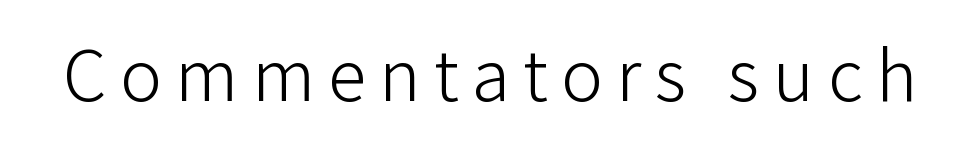
{"serif": "no", "italic": "no", "bold": "no", "weight": "light", "width": "normal", "stroke_contrast": "low", "x_height": "medium", "monospaced": "no", "underline": "no", "glyph_px": 70}
